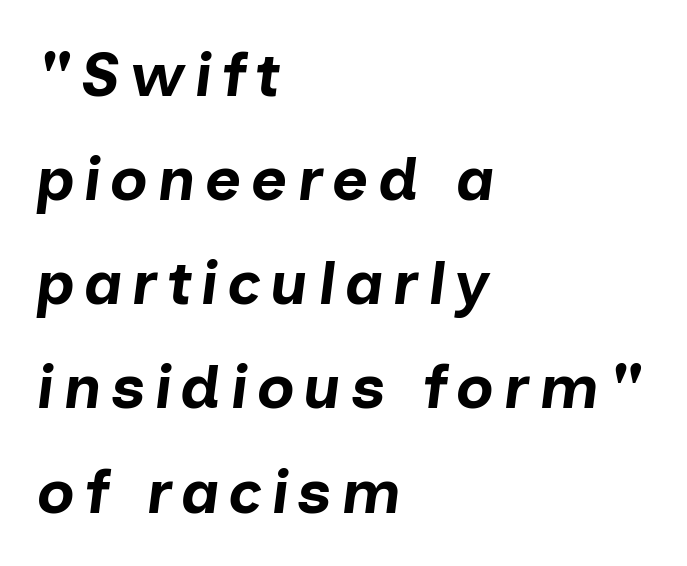
Q: Is the text bold? A: Yes.
Q: Is the text italic (slanted)? A: Yes, it leans right by about 7 degrees.
Q: Is the text underlined? A: No.
Q: How is the paragraph aligned? A: Left-aligned.
Q: Is the spacing between lines tight, normal or loose? A: Normal.
Q: Width (condensed, normal, or wide)? A: Normal.
Q: Stroke contrast? A: Low.
Q: x-height? A: Medium.
Q: Monospaced? A: No.
